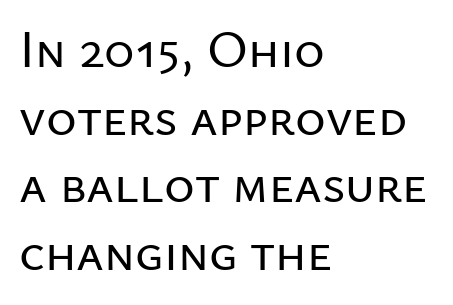
{"serif": "no", "italic": "no", "width": "normal", "stroke_contrast": "low", "x_height": "medium", "monospaced": "no", "underline": "no", "align": "left", "line_spacing": "normal", "line_spacing_ratio": 1.3, "letter_spacing": "normal", "letter_spacing_em": 0.0, "glyph_px": 52}
